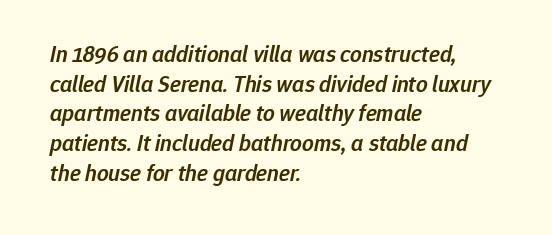
Typeset ragged right — the left edge is the straight one. The rendering keeps characters at their native spacing. The line-height multiplier appears to be the usual default. The face used here has a pronounced slope to its letters. A bit beefed up — I'd call it semibold rather than bold.
